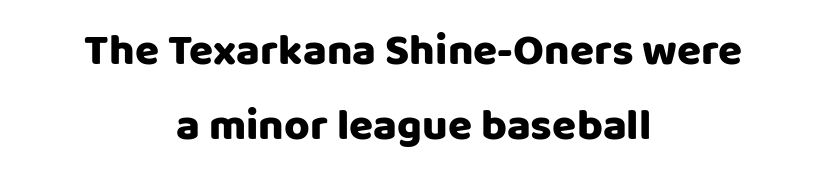
{"serif": "no", "italic": "no", "width": "normal", "stroke_contrast": "low", "x_height": "large", "monospaced": "no", "underline": "no", "align": "center", "line_spacing": "normal", "line_spacing_ratio": 1.7, "letter_spacing": "normal", "letter_spacing_em": 0.0, "glyph_px": 44}
